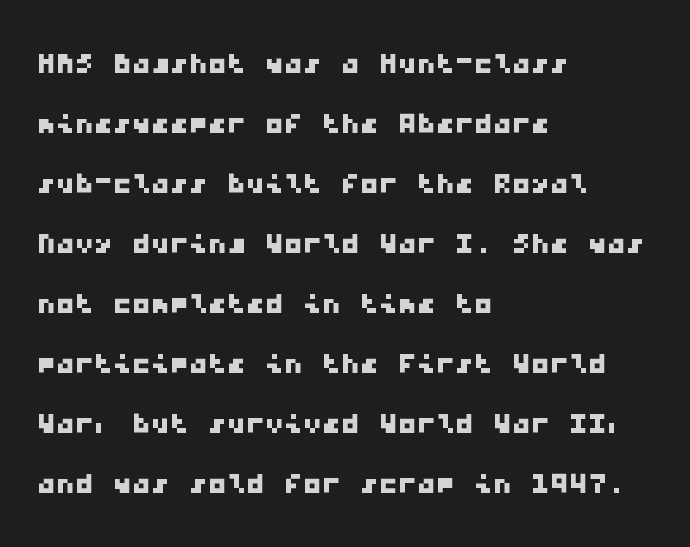
The image shows 38 px wide sans-serif type, monospaced; set left-aligned, normal line spacing (1.58x), normal letter spacing, not underlined; low stroke contrast and a medium x-height.
